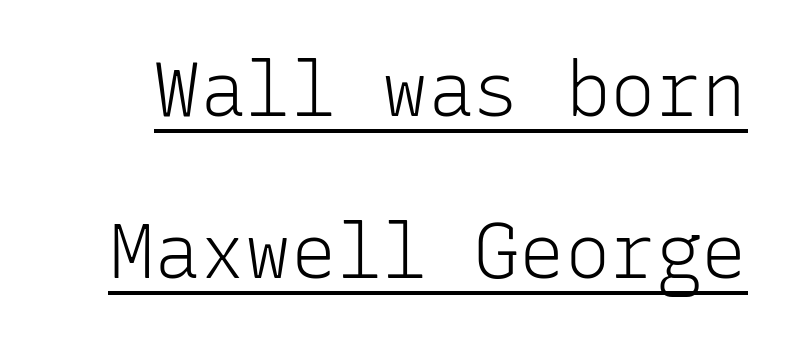
{"serif": "no", "italic": "no", "bold": "no", "weight": "light", "width": "normal", "stroke_contrast": "low", "x_height": "medium", "monospaced": "yes", "underline": "yes", "line_spacing": "loose", "line_spacing_ratio": 2.13, "letter_spacing": "normal", "letter_spacing_em": 0.0, "glyph_px": 76}
